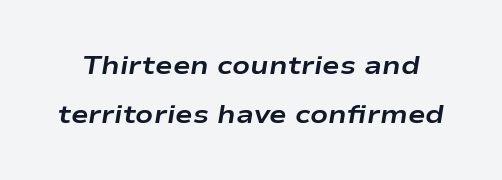
Q: Is the text bold? A: Yes.
Q: Is the text italic (slanted)? A: Yes, it leans right by about 9 degrees.
Q: Is the text underlined? A: No.
Q: Is the spacing between letters normal or unusually wide? A: Normal.
